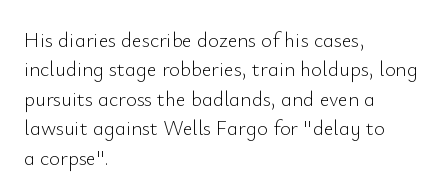
A clean baseline with only descenders dipping below it. If you drew a line through each stem, it would be perfectly vertical. Honestly, the row spacing looks completely unremarkable. Is this a heavy cut? Hardly; it is regular or lighter.
